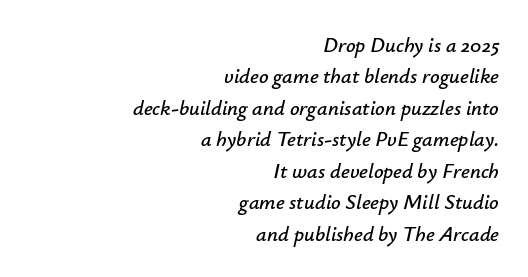
The image shows 21 px text type, italic (leaning right); set right-aligned, normal line spacing (1.5x), normal letter spacing, not underlined.
